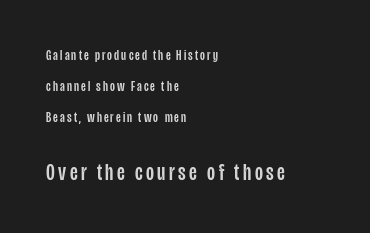
Check under the words: just untouched page. If you drew a line through each stem, it would be perfectly vertical. Caption: upper text group reduced, lower text group enlarged. All the whitespace from short lines collects on the right.
